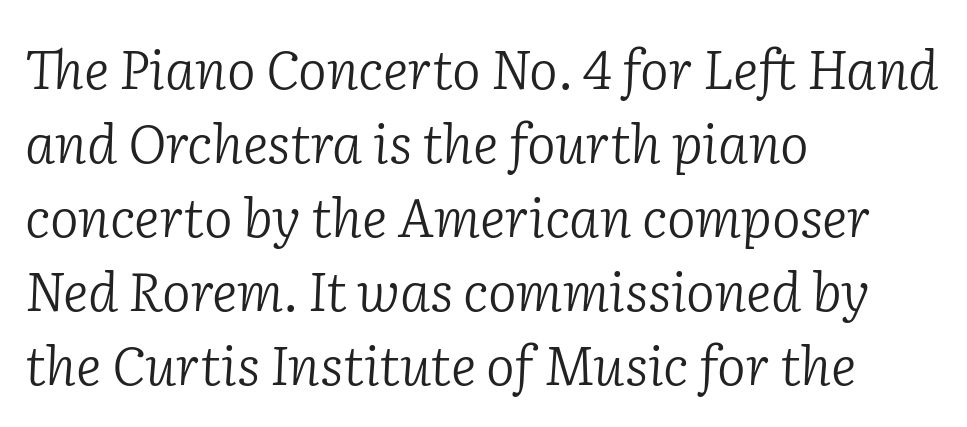
The image shows 54 px light serif type, italic (leaning right); set left-aligned, normal line spacing (1.37x), normal letter spacing, not underlined; low stroke contrast and a medium x-height.
